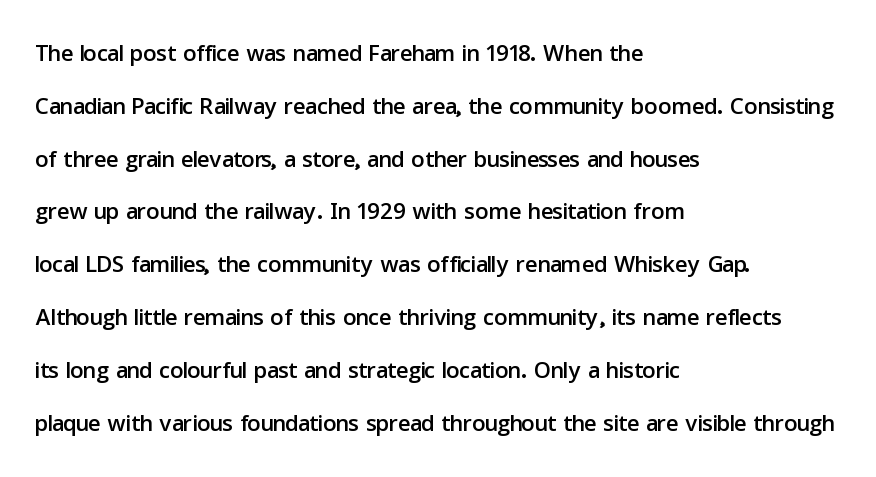
{"serif": "no", "italic": "no", "width": "normal", "stroke_contrast": "low", "x_height": "medium", "monospaced": "no", "underline": "no", "align": "left", "line_spacing": "normal", "line_spacing_ratio": 1.6, "letter_spacing": "normal", "letter_spacing_em": 0.0, "glyph_px": 33}
